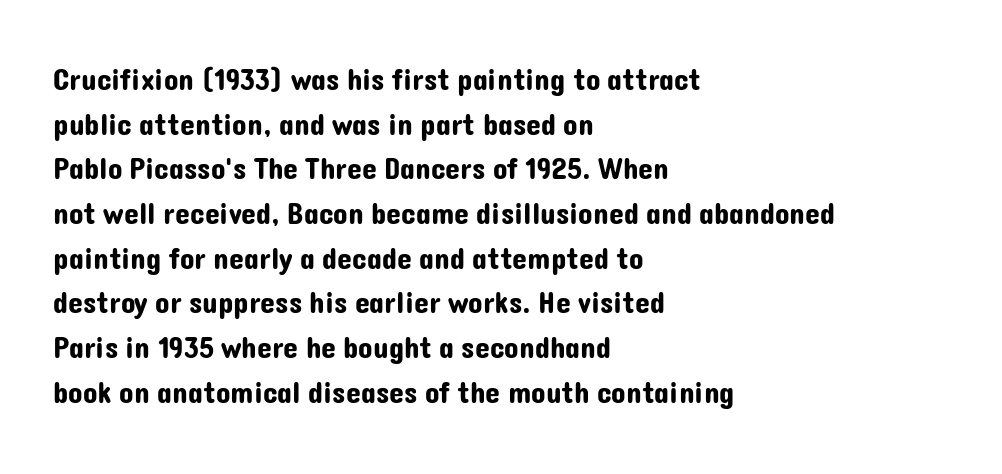
{"serif": "no", "italic": "no", "width": "normal", "stroke_contrast": "low", "x_height": "medium", "monospaced": "no", "underline": "no", "align": "left", "line_spacing": "normal", "line_spacing_ratio": 1.49, "letter_spacing": "normal", "letter_spacing_em": 0.0, "glyph_px": 30}
